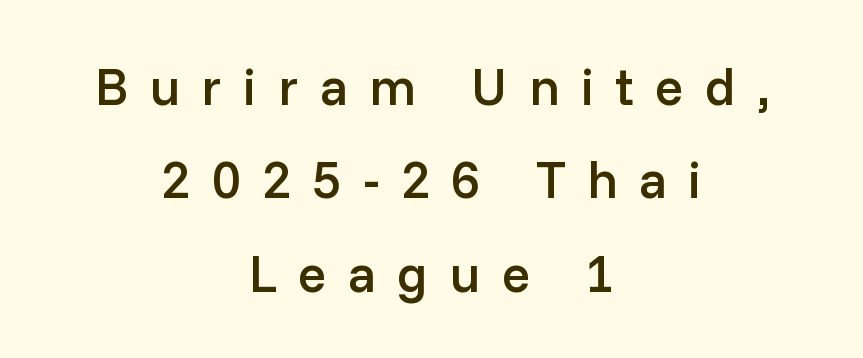
The letters stand upright; this is a roman face. The tracking jumps out immediately: characters are airy and widely separated. Line starts and ends both wander, symmetrically. Proportional: the letters do not fall into vertical columns. A fair bit of extra ink — the face is semibold, not bold.
